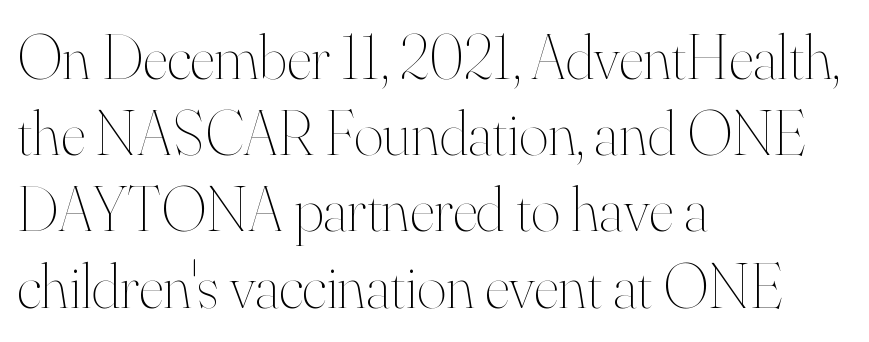
Every stem runs plumb, perpendicular to the baseline. Looks like regular typesetting: each glyph gets only the width it needs. The zone under the glyphs is completely vacant. The passage is arranged the way most books set body copy — flush left.
